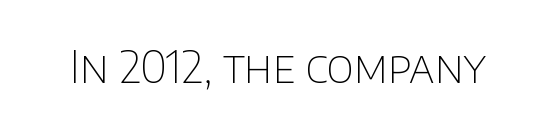
Q: Is the text bold? A: No.
Q: Is the text italic (slanted)? A: No, it is upright.
Q: Is the typeface a serif or a sans-serif typeface? A: Sans-serif.
Q: Is the text underlined? A: No.
Q: Is the spacing between letters normal or unusually wide? A: Normal.
Q: Width (condensed, normal, or wide)? A: Normal.
Q: Stroke contrast? A: Low.
Q: x-height? A: Large.
Q: Monospaced? A: No.
